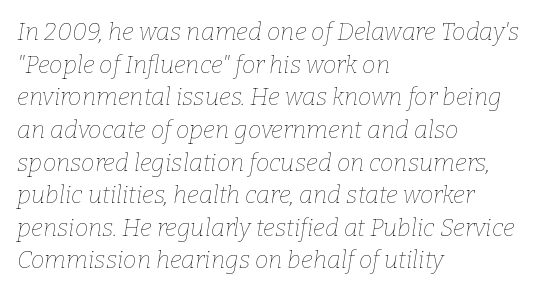
The image shows 24 px text type, italic (leaning right); set left-aligned, normal line spacing (1.36x), normal letter spacing, not underlined.
